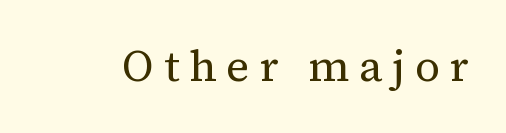
The image shows 44 px regular-weight serif type, upright; set unusually wide letter spacing (+0.22 em), not underlined; medium stroke contrast and a medium x-height.
